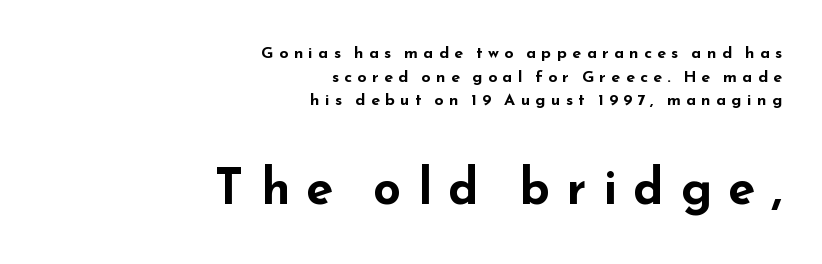
The image shows 49 px bold, wide sans-serif type, upright; set right-aligned, normal line spacing (1.47x), unusually wide letter spacing (+0.34 em), not underlined; the second (bottom) block is 3.06x larger; low stroke contrast and a small x-height.
